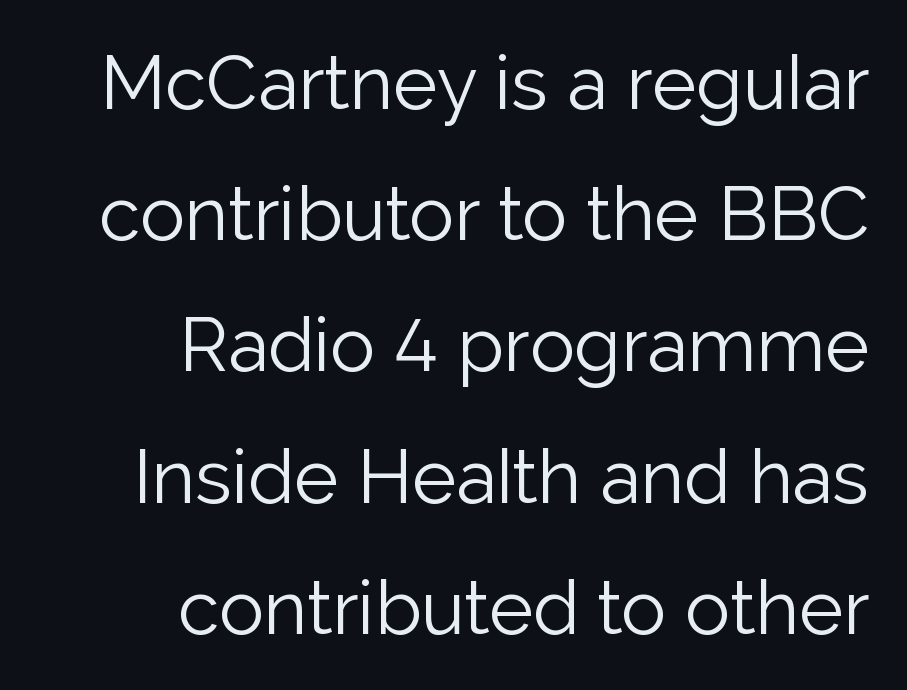
{"serif": "no", "italic": "no", "bold": "no", "weight": "light", "width": "normal", "stroke_contrast": "low", "x_height": "medium", "monospaced": "no", "underline": "no", "align": "right", "line_spacing_ratio": 1.75, "letter_spacing": "normal", "letter_spacing_em": 0.0, "glyph_px": 75}
